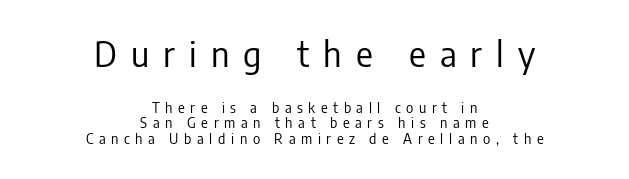
Q: Is the text bold? A: No.
Q: Is the text italic (slanted)? A: No, it is upright.
Q: Is the typeface a serif or a sans-serif typeface? A: Sans-serif.
Q: Is the text underlined? A: No.
Q: How is the paragraph aligned? A: Centered.
Q: Is the spacing between letters normal or unusually wide? A: Unusually wide.
Q: Is the spacing between lines tight, normal or loose? A: Tight.
Q: Which block of text is set in a larger size, the first (top) or the second (bottom)? A: The first (top) one.
Q: Width (condensed, normal, or wide)? A: Condensed.
Q: Stroke contrast? A: Low.
Q: x-height? A: Medium.
Q: Monospaced? A: No.
